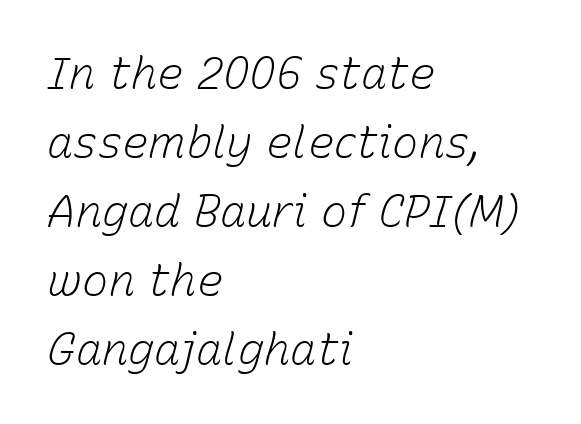
{"italic": "yes", "lean": "right", "slant_degrees": 15, "bold": "no", "weight": "light", "width": "normal", "stroke_contrast": "low", "x_height": "medium", "monospaced": "no", "underline": "no", "align": "left", "line_spacing": "normal", "line_spacing_ratio": 1.57, "letter_spacing": "normal", "letter_spacing_em": 0.0, "glyph_px": 44}
